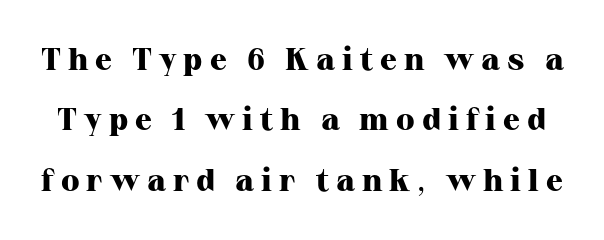
Lines of text with bare space underneath. These lines stand farther apart than default settings would place them. Does the type have serifs? Yes, each stem ends in a small foot. Typesetter's note: full bold, strokes at maximum text heaviness. Tracking here is generous; glyphs stand well apart from one another.
